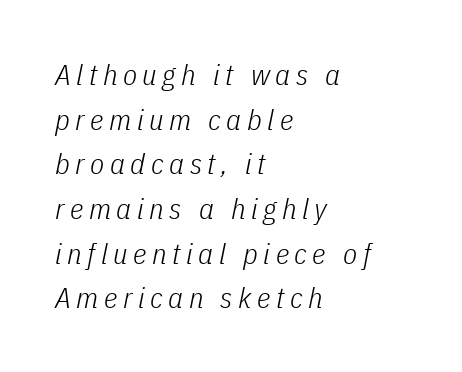
Italic? Definitely — the glyphs are oblique. Looks like regular typesetting: each glyph gets only the width it needs. This reads as an unemphasized weight, regular at the heaviest. The baseline area is clear. Horizontal alignment here is leftward, the default for most running prose. The block of text has a typical density, with ordinary space between rows.
